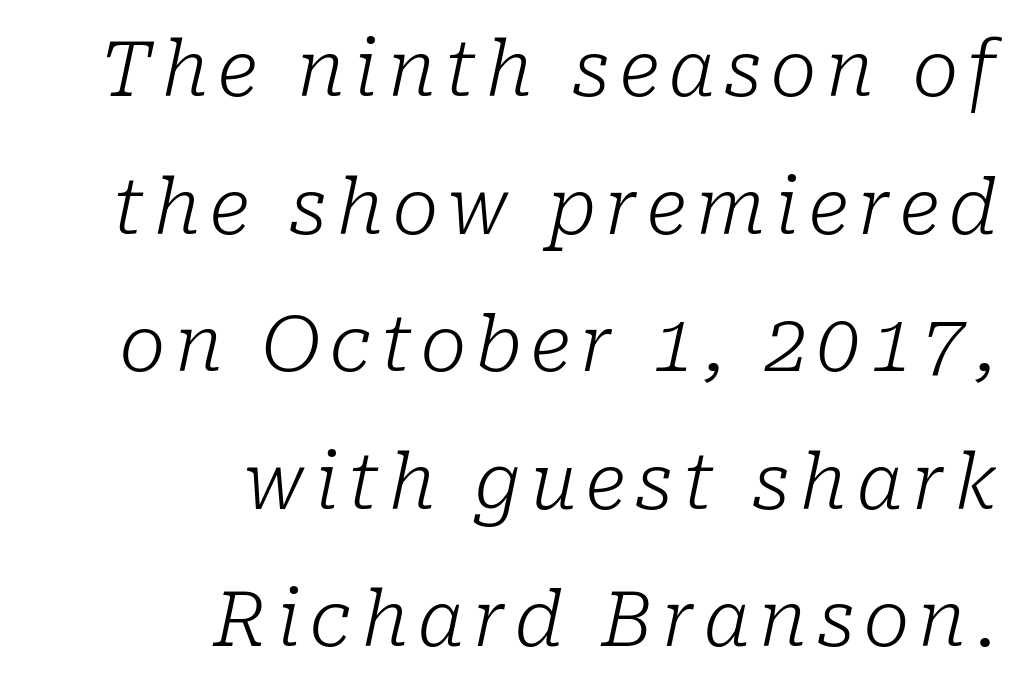
The image shows 76 px light serif type, italic (leaning right); set right-aligned, line spacing 1.81x, not underlined; low stroke contrast and a medium x-height.
